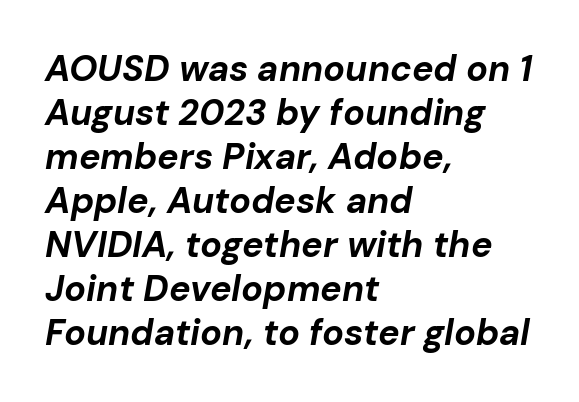
{"italic": "yes", "lean": "right", "slant_degrees": 10, "bold": "yes", "weight": "bold", "width": "normal", "stroke_contrast": "low", "x_height": "medium", "monospaced": "no", "underline": "no", "align": "left", "line_spacing_ratio": 1.22, "letter_spacing": "normal", "letter_spacing_em": 0.0, "glyph_px": 36}
